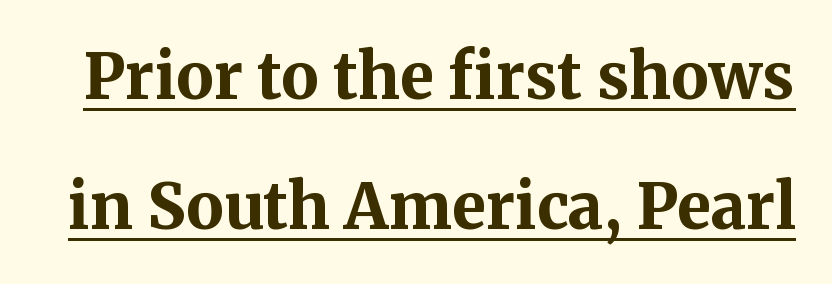
The passage shown is typed in a proportional face where columns would drift. The font is running at its bold setting. These lines were composed using upright roman letters. Words appear dense and cohesive because spacing is normal.
